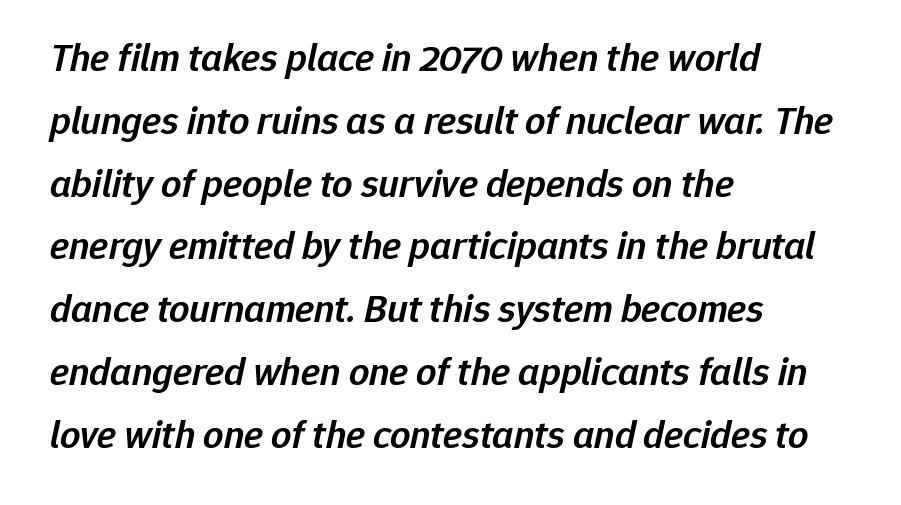
These lines are rendered in a variable-pitch font. How would I describe the line gaps? Plain and ordinary. Heft: intermediate — a semibold. Anything drawn beneath the words? Only blank space. The tracking reads as untouched default to a designer's eye. The axis of the letterforms is tilted away from vertical.
